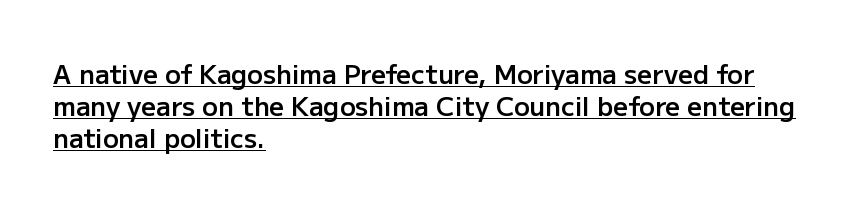
Notice how the stems are strictly vertical — no italics here. Glyph-to-glyph distance matches everyday printed text. Like a heading marked for emphasis, these lines bear an underscore. The rendering uses a semibold face; strokes are thickened but not to full bold. All the whitespace from short lines collects on the right.
